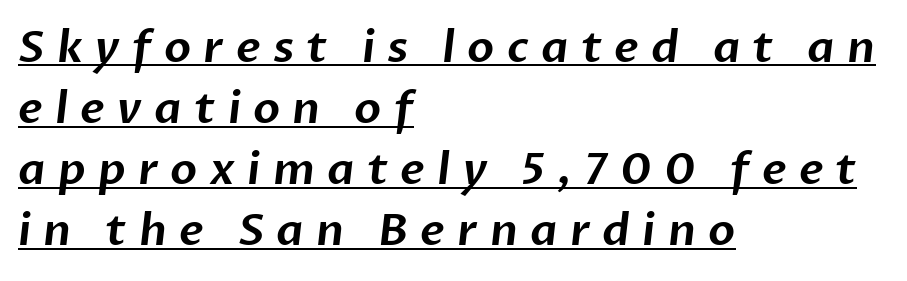
{"serif": "no", "width": "normal", "stroke_contrast": "low", "x_height": "medium", "monospaced": "no", "underline": "yes", "align": "left", "line_spacing": "normal", "line_spacing_ratio": 1.39, "letter_spacing": "wide", "letter_spacing_em": 0.28, "glyph_px": 44}
